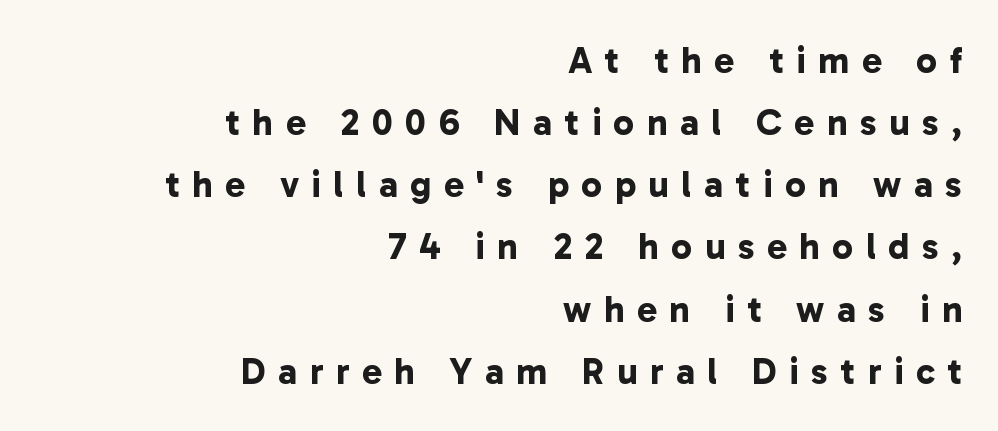
The image shows 37 px bold sans-serif type; set right-aligned, normal line spacing (1.68x), unusually wide letter spacing (+0.34 em), not underlined; low stroke contrast and a medium x-height.
